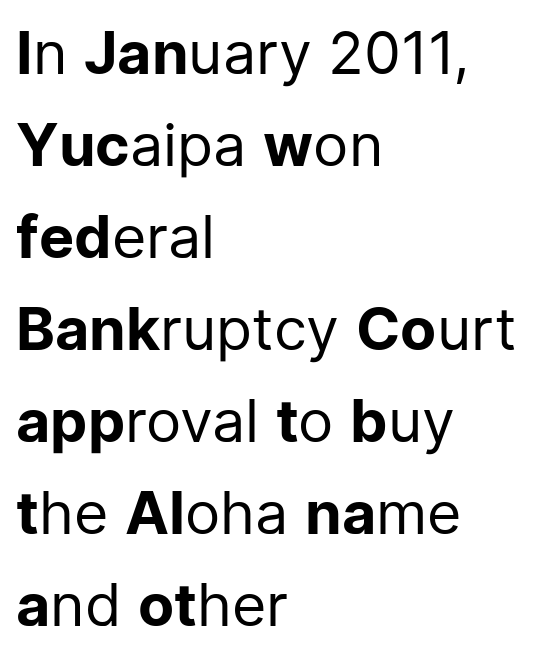
{"serif": "no", "italic": "no", "bold": "no", "weight": "regular", "width": "normal", "stroke_contrast": "low", "x_height": "medium", "monospaced": "no", "underline": "no", "align": "left", "line_spacing": "normal", "line_spacing_ratio": 1.56, "letter_spacing": "normal", "letter_spacing_em": 0.0, "glyph_px": 59}
